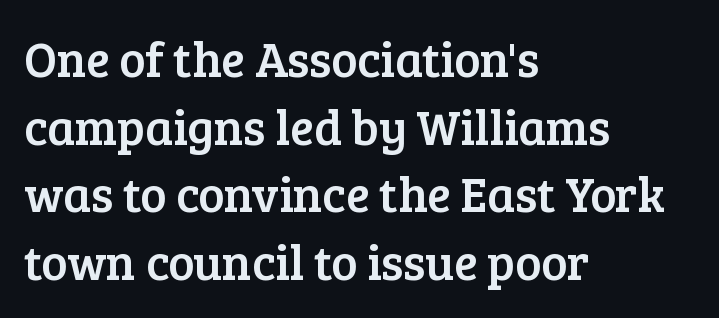
The image shows 49 px serif type, upright; set left-aligned, normal line spacing (1.38x), normal letter spacing, not underlined; low stroke contrast and a medium x-height.
